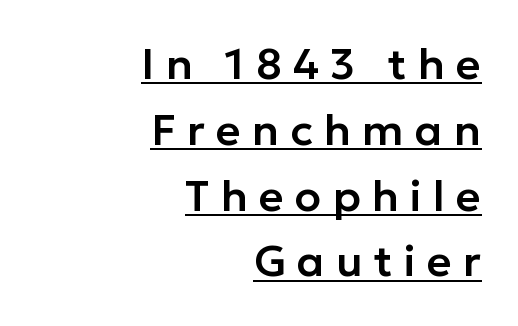
Each new line begins a customary step beneath the previous one. Looks like someone drew a line under every word here. Caption: multi-line text, flush right, ragged left. The type sits square on the baseline with zero lean. A sans-serif font was chosen for this passage.
